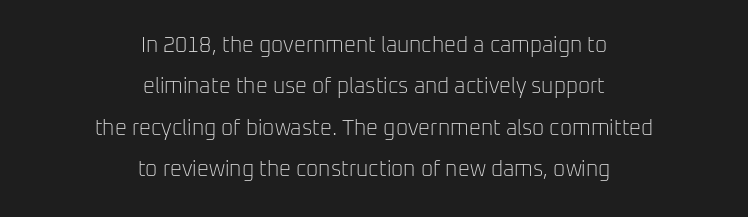
The image shows 21 px text type, upright; set centered, loose line spacing (1.97x), normal letter spacing, not underlined.
